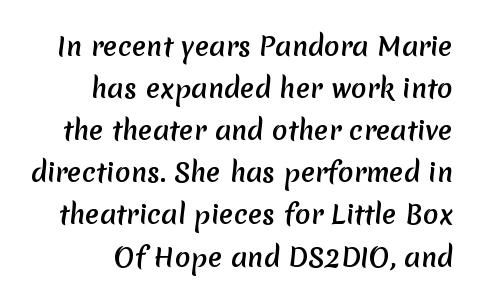
There is no visible air inserted between adjacent glyphs. Leftover space on each line is placed entirely before the opening word. A normal amount of white space separates one row of letters from the next. Any mark beneath the type? The region is blank.
